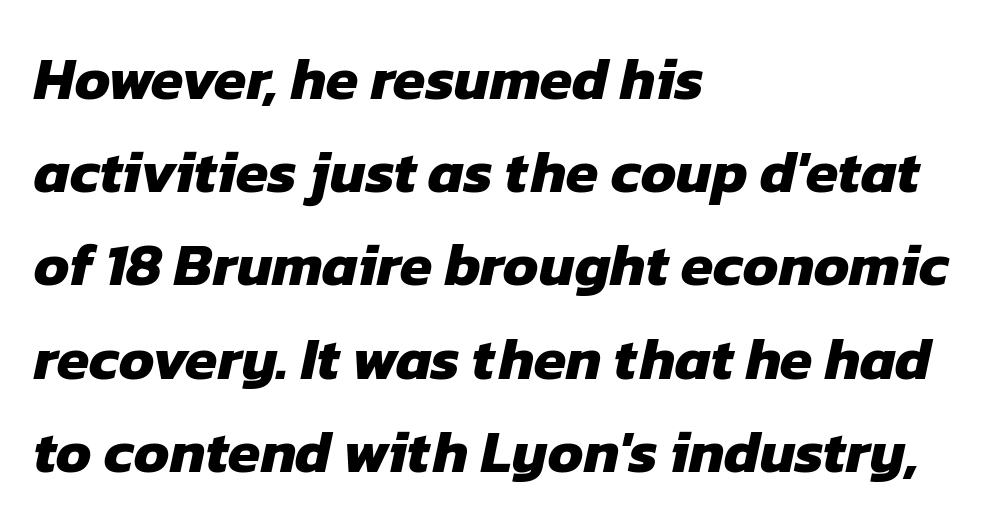
{"serif": "no", "bold": "yes", "weight": "heavy", "width": "normal", "stroke_contrast": "low", "x_height": "medium", "monospaced": "no", "underline": "no", "align": "left", "line_spacing": "normal", "line_spacing_ratio": 1.58, "letter_spacing": "normal", "letter_spacing_em": 0.0, "glyph_px": 59}
